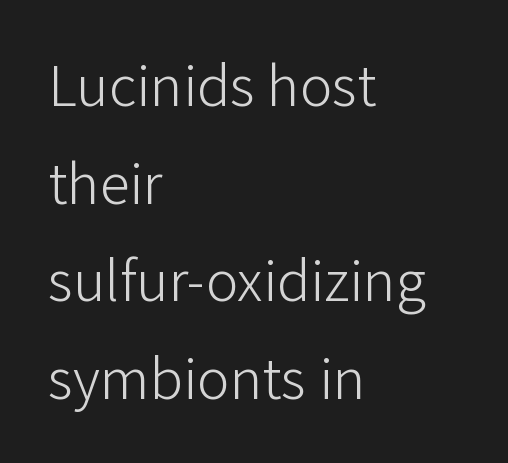
The image shows 61 px light sans-serif type, upright; set left-aligned, normal line spacing (1.6x), normal letter spacing, not underlined; low stroke contrast and a medium x-height.
